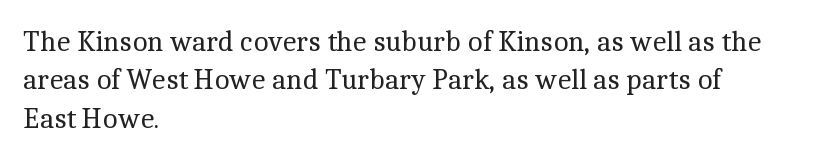
The image shows 29 px regular-weight serif type, upright; set left-aligned, normal line spacing (1.32x), normal letter spacing, not underlined; a medium x-height.
